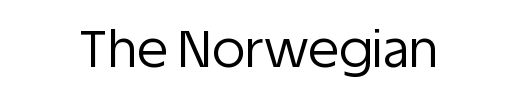
The image shows 51 px regular-weight sans-serif type, upright; set normal letter spacing, not underlined; low stroke contrast and a large x-height.
